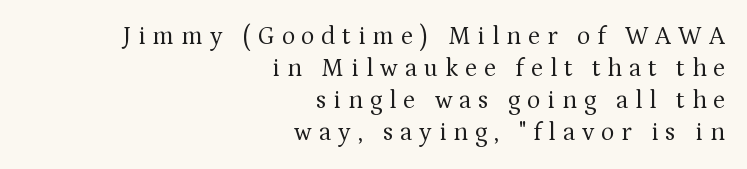
Which margin do the lines hug? The right one — the left edge is uneven. The zone under the glyphs is completely vacant. The block of text has a typical density, with ordinary space between rows. No chunkiness to these letters — they're not bold. Tracking here is generous; glyphs stand well apart from one another. Do the letters lean? They stand straight.
